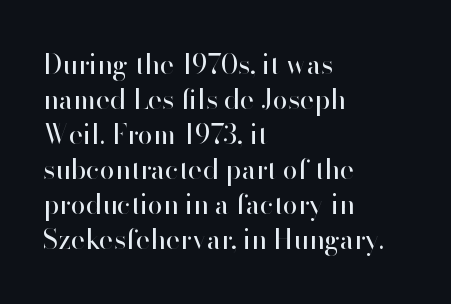
The image shows 27 px text type, upright; set left-aligned, normal line spacing (1.3x), normal letter spacing, not underlined.
